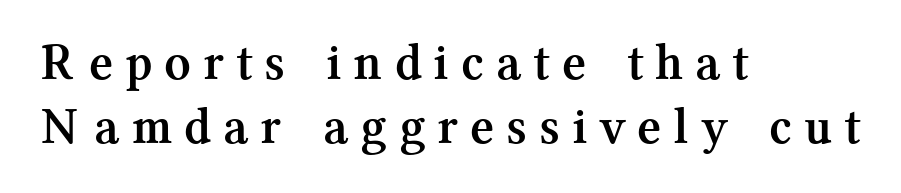
Lines of text with bare space underneath. Do the characters align in a grid? No, the font is proportional. A typesetter would call this heavily tracked-out type. All the whitespace from short lines collects on the right.
